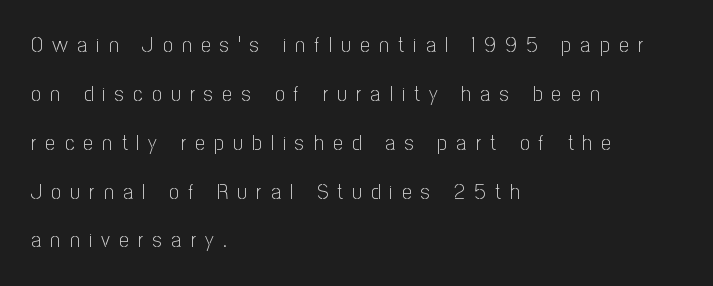
Q: Is the text bold? A: No.
Q: Is the text italic (slanted)? A: No, it is upright.
Q: Is the text underlined? A: No.
Q: How is the paragraph aligned? A: Left-aligned.
Q: Is the spacing between letters normal or unusually wide? A: Unusually wide.
Q: Is the spacing between lines tight, normal or loose? A: Loose.
